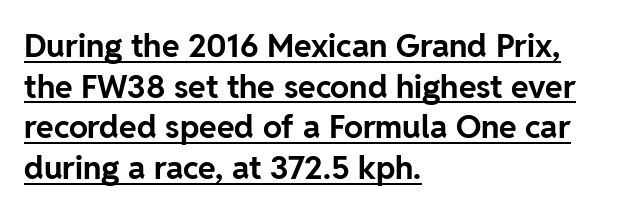
{"serif": "no", "italic": "no", "bold": "yes", "weight": "bold", "width": "normal", "stroke_contrast": "low", "x_height": "medium", "monospaced": "no", "underline": "yes", "align": "left", "line_spacing": "normal", "line_spacing_ratio": 1.27, "letter_spacing": "normal", "letter_spacing_em": 0.0, "glyph_px": 32}
